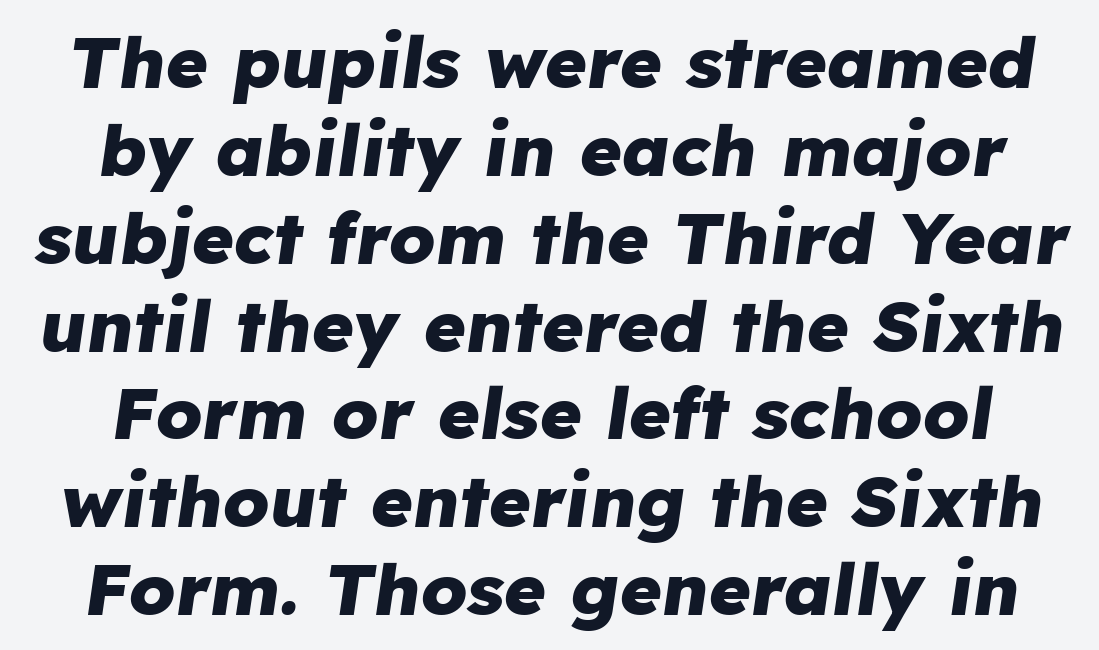
Q: Is the text bold? A: Yes.
Q: Is the text italic (slanted)? A: Yes, it leans right by about 8 degrees.
Q: Is the text underlined? A: No.
Q: Is the spacing between letters normal or unusually wide? A: Normal.
Q: Width (condensed, normal, or wide)? A: Normal.
Q: Stroke contrast? A: Low.
Q: x-height? A: Medium.
Q: Monospaced? A: No.
